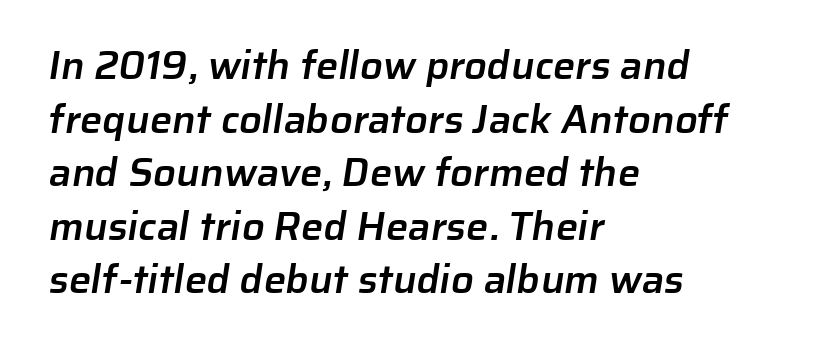
The image shows 40 px semibold sans-serif type; set left-aligned, normal line spacing (1.34x), normal letter spacing, not underlined; low stroke contrast and a medium x-height.
